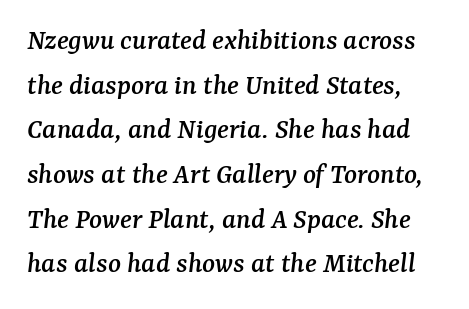
Q: Is the text italic (slanted)? A: Yes, it leans right by about 7 degrees.
Q: Is the typeface a serif or a sans-serif typeface? A: Serif.
Q: Is the text underlined? A: No.
Q: Is the spacing between letters normal or unusually wide? A: Normal.
Q: Is the spacing between lines tight, normal or loose? A: Normal.
Q: Width (condensed, normal, or wide)? A: Normal.
Q: Stroke contrast? A: Medium.
Q: x-height? A: Medium.
Q: Monospaced? A: No.
